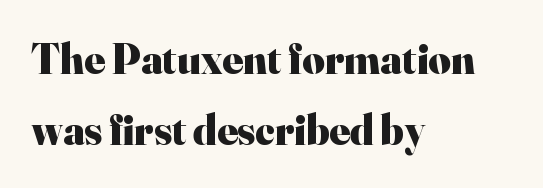
The passage shown is typed in a proportional face where columns would drift. Bare-footed words on every line. Style check: upright. Does the type have serifs? Yes, each stem ends in a small foot. The glyphs have the mass of a bold cut.
